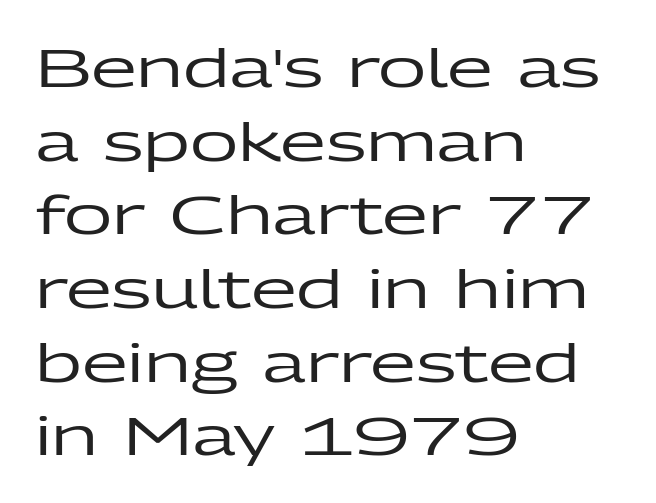
The image shows 53 px wide sans-serif type, upright; set left-aligned, normal line spacing (1.39x), normal letter spacing, not underlined; low stroke contrast and a medium x-height.
